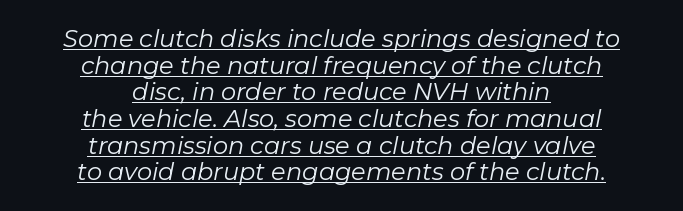
{"italic": "yes", "lean": "right", "slant_degrees": 11, "bold": "no", "underline": "yes", "align": "center", "line_spacing": "tight", "line_spacing_ratio": 1.11, "letter_spacing": "normal", "letter_spacing_em": 0.0, "glyph_px": 24}
